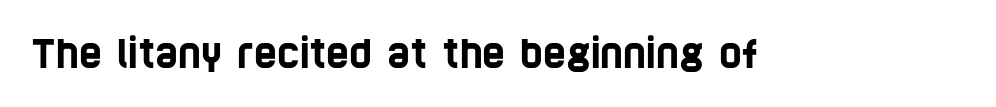
Q: Is the typeface a serif or a sans-serif typeface? A: Sans-serif.
Q: Is the text underlined? A: No.
Q: Is the spacing between letters normal or unusually wide? A: Normal.
Q: Width (condensed, normal, or wide)? A: Condensed.
Q: Stroke contrast? A: Low.
Q: x-height? A: Large.
Q: Monospaced? A: No.
